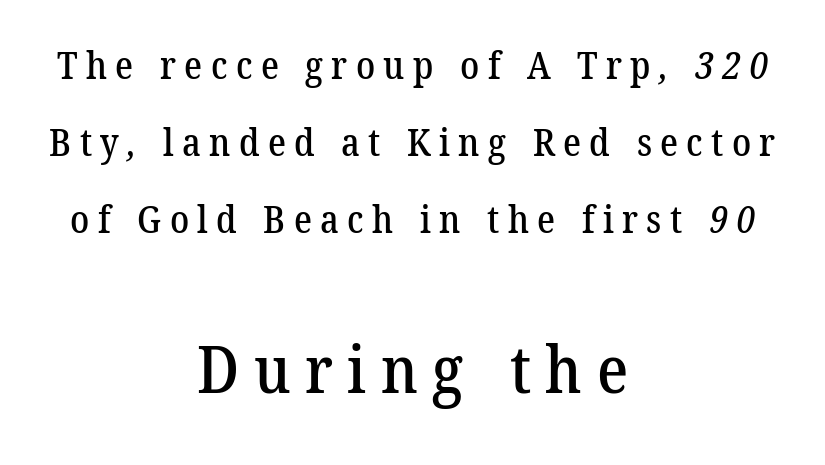
{"serif": "yes", "width": "normal", "stroke_contrast": "low", "x_height": "medium", "monospaced": "no", "underline": "no", "align": "center", "line_spacing": "loose", "line_spacing_ratio": 2.03, "letter_spacing": "wide", "letter_spacing_em": 0.22, "larger_block": "second", "size_ratio": 1.74, "glyph_px": 66}
